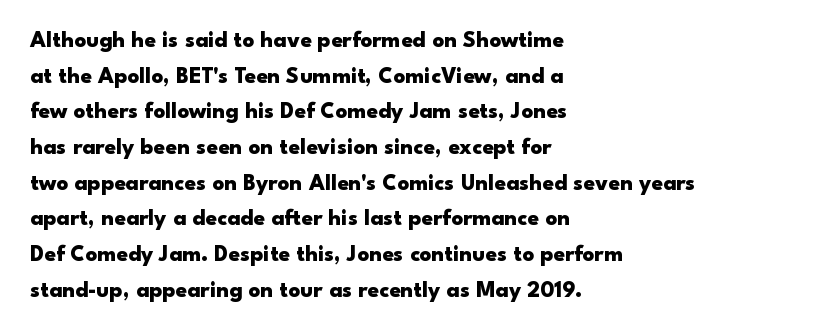
{"italic": "no", "bold": "yes", "underline": "no", "align": "left", "line_spacing": "normal", "line_spacing_ratio": 1.55, "letter_spacing": "normal", "letter_spacing_em": 0.0, "glyph_px": 23}
